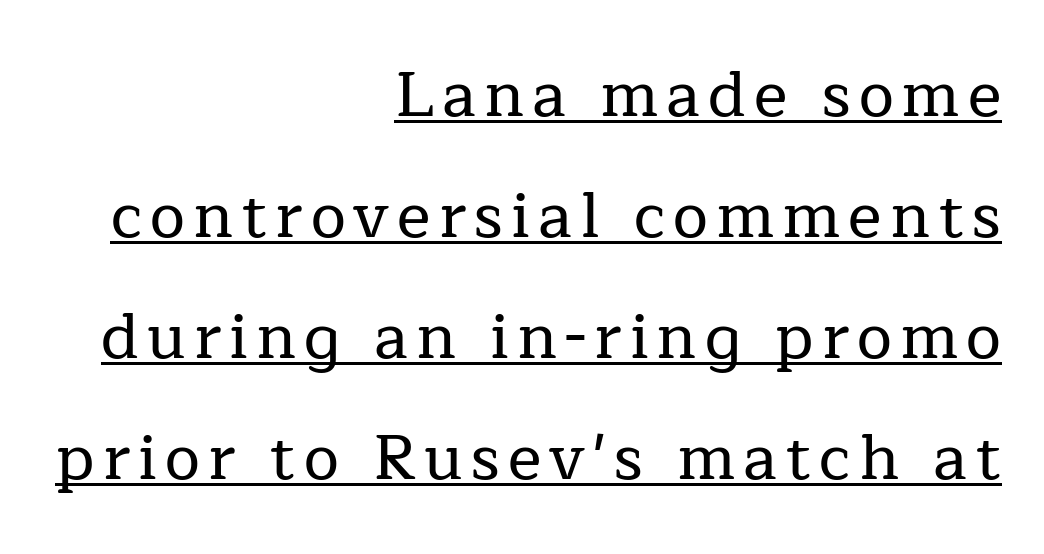
The image shows 63 px serif type, upright; set right-aligned, loose line spacing (1.92x), underlined; low stroke contrast and a medium x-height.
